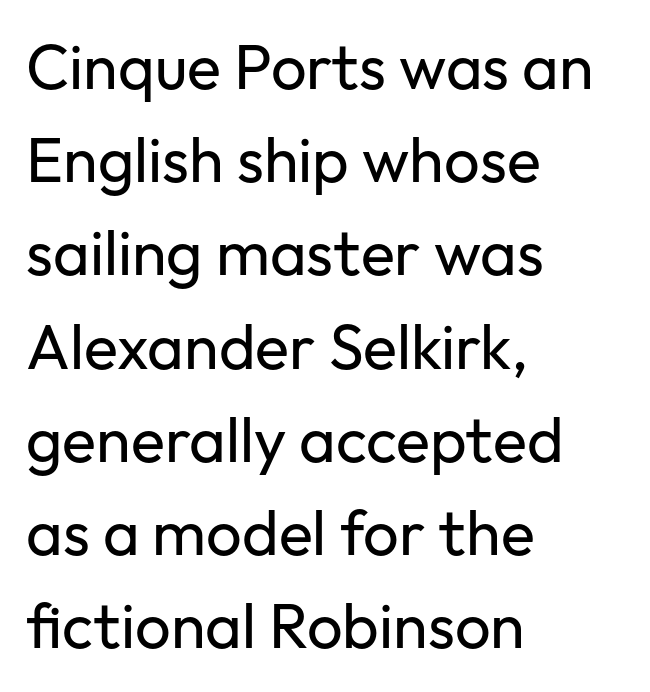
{"serif": "no", "italic": "no", "bold": "no", "weight": "regular", "width": "normal", "stroke_contrast": "low", "x_height": "medium", "monospaced": "no", "underline": "no", "align": "left", "line_spacing": "normal", "line_spacing_ratio": 1.48, "letter_spacing": "normal", "letter_spacing_em": 0.0, "glyph_px": 63}
